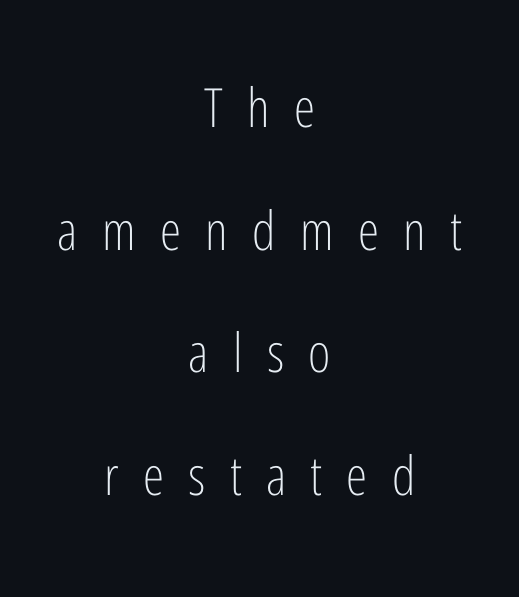
The image shows 54 px light, condensed sans-serif type, upright; set centered, loose line spacing (2.27x), unusually wide letter spacing (+0.45 em), not underlined; low stroke contrast and a medium x-height.
